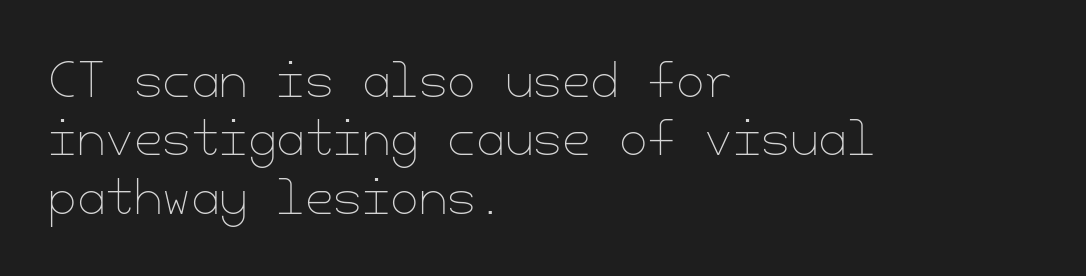
The face looks like a standard text weight, possibly lighter. The baseline area is clear. Line spacing here is normal. When letters stand straight like this, we call the style roman or upright. Teacher's note: observe the even left margin — that is flush-left alignment.
